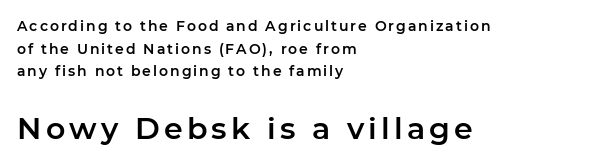
The typography opts for an upright posture over an oblique one. Bigger letters appear in the bottom chunk; the top chunk is reduced. A sans-serif font was chosen for this passage. Varying glyph widths throughout — classic text-font behaviour. The ragged edge is on the right, which tells us the setting is flush left. The block of text has a typical density, with ordinary space between rows.
